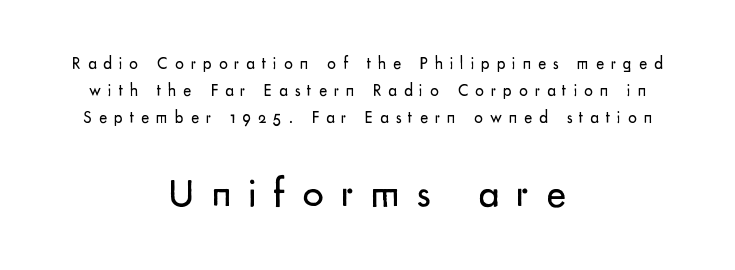
{"serif": "no", "italic": "no", "bold": "no", "weight": "regular", "width": "normal", "stroke_contrast": "low", "x_height": "small", "monospaced": "no", "underline": "no", "align": "center", "line_spacing": "normal", "line_spacing_ratio": 1.59, "letter_spacing": "wide", "letter_spacing_em": 0.41, "larger_block": "second", "size_ratio": 2.47, "glyph_px": 42}
